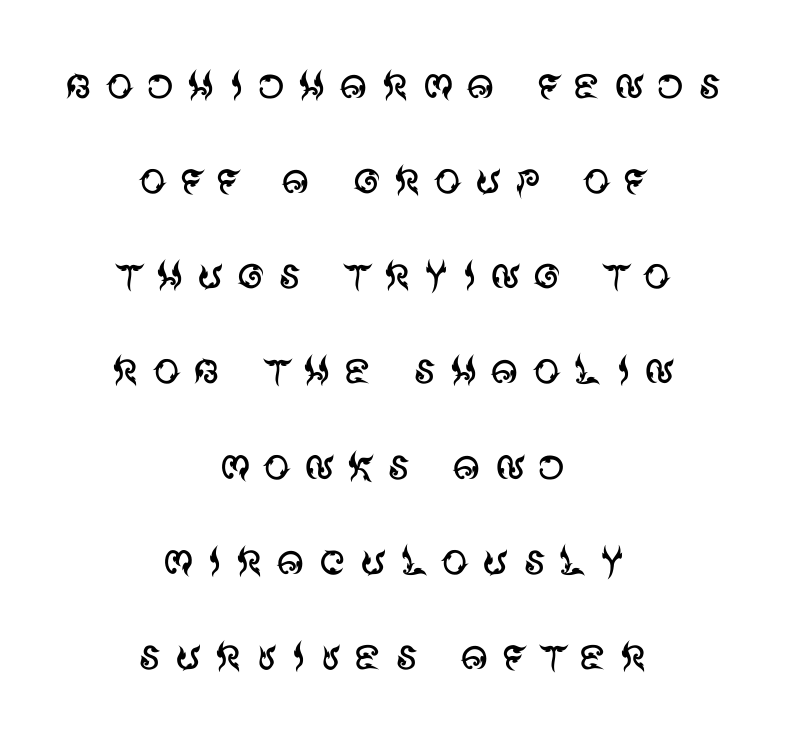
The image shows 55 px regular-weight sans-serif type, upright; set centered, line spacing 1.73x, unusually wide letter spacing (+0.22 em), not underlined; medium stroke contrast and a large x-height.
